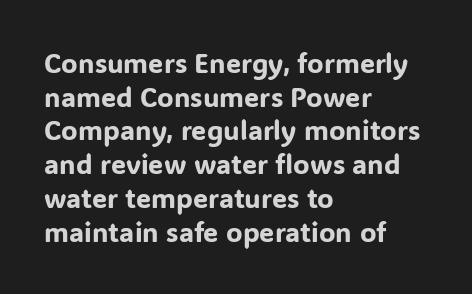
{"italic": "no", "underline": "no", "align": "left", "line_spacing": "normal", "line_spacing_ratio": 1.25, "letter_spacing": "normal", "letter_spacing_em": 0.0, "glyph_px": 27}
